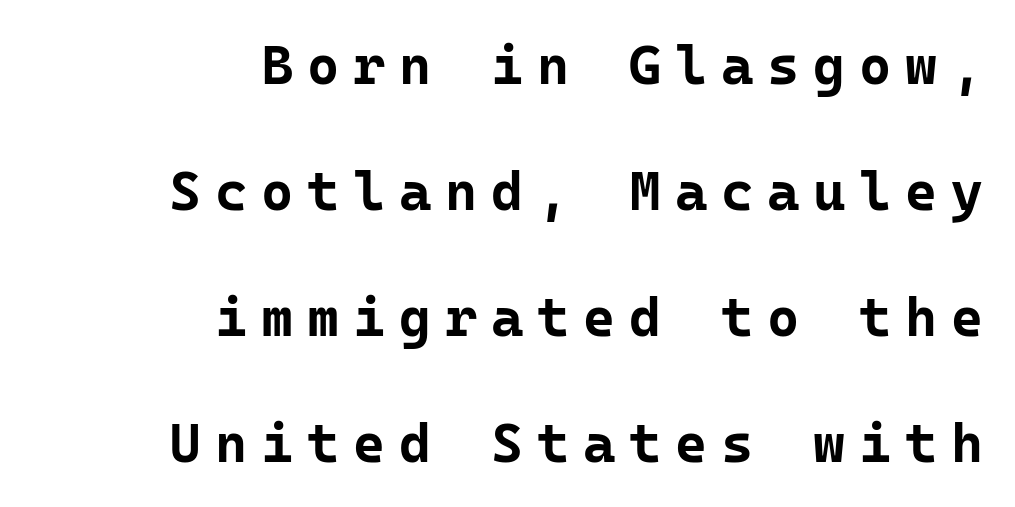
Beneath every word, the page is bare. This rendering employs a face without finishing strokes, i.e., a sans-serif. When letters stand straight like this, we call the style roman or upright. Vertically, the passage feels expansive, rows floating well apart. Line ends are locked; line starts wander. On the weight axis this lands at bold, roughly 700.
